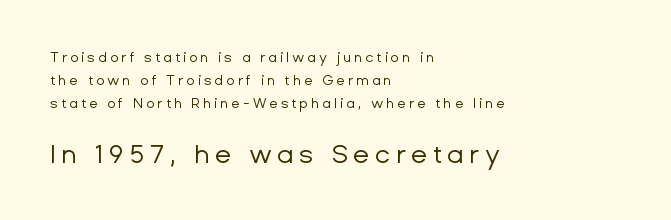
The image shows 26 px text type, upright; set left-aligned, normal line spacing (1.65x), unusually wide letter spacing (+0.21 em), not underlined; the second (bottom) block is 1.86x larger.
